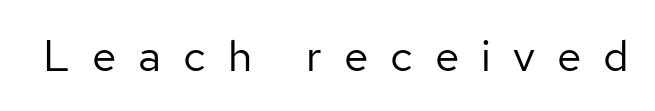
{"serif": "no", "italic": "no", "bold": "no", "weight": "regular", "width": "normal", "stroke_contrast": "low", "x_height": "medium", "monospaced": "no", "underline": "no", "letter_spacing": "wide", "letter_spacing_em": 0.5, "glyph_px": 44}
